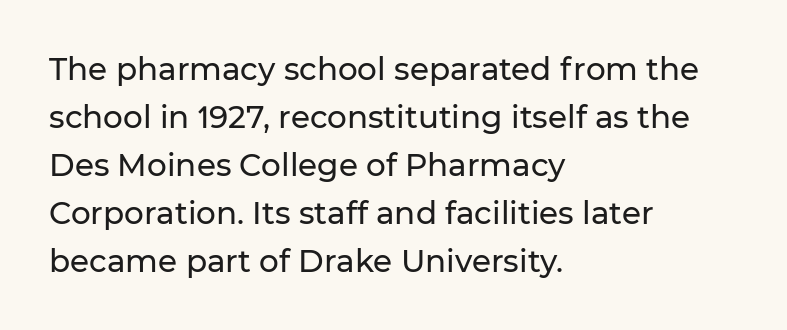
The image shows 31 px sans-serif type, upright; set left-aligned, normal line spacing (1.55x), normal letter spacing, not underlined; low stroke contrast and a medium x-height.
